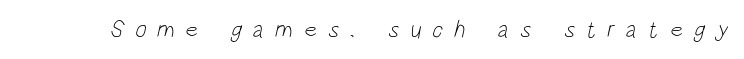
Q: Is the text bold? A: No.
Q: Is the text underlined? A: No.
Q: Is the spacing between letters normal or unusually wide? A: Unusually wide.
